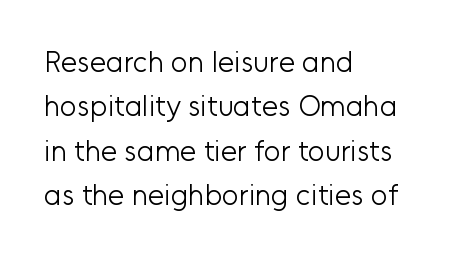
{"serif": "no", "italic": "no", "bold": "no", "weight": "light", "width": "normal", "stroke_contrast": "low", "x_height": "medium", "monospaced": "no", "underline": "no", "align": "left", "line_spacing": "normal", "line_spacing_ratio": 1.53, "letter_spacing": "normal", "letter_spacing_em": 0.0, "glyph_px": 29}
